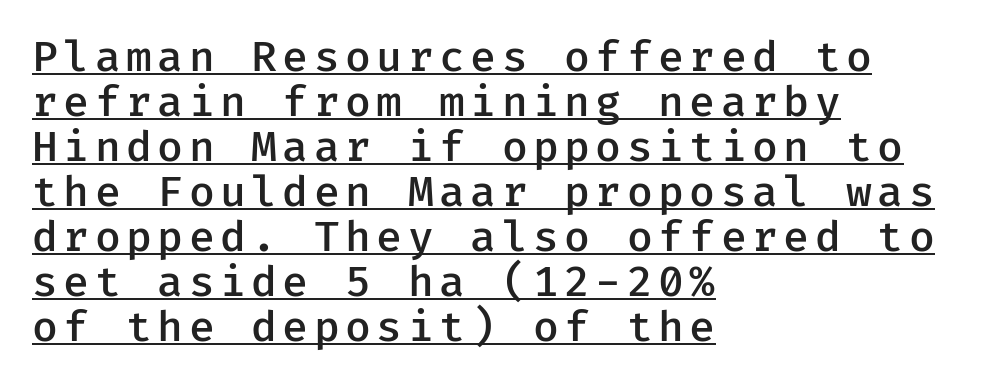
The image shows 42 px semibold sans-serif type, upright; set left-aligned, tight line spacing (1.07x), underlined; low stroke contrast and a medium x-height.
